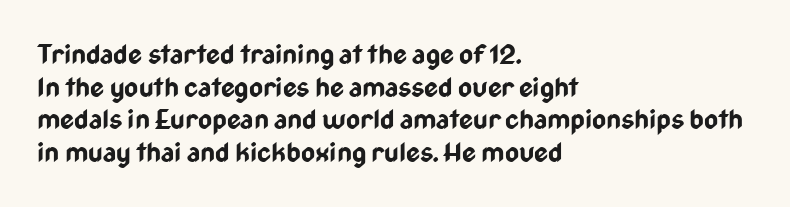
The image shows 27 px bold type, upright; set left-aligned, line spacing 1.21x, normal letter spacing, not underlined.
